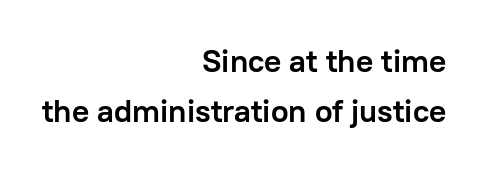
The axis of the letterforms is exactly vertical. Summary of vertical rhythm: regular, with standard interline spacing. The tracking reads as untouched default to a designer's eye. Alignment: flush right. The text was rendered using a sans face with plain stroke endings. The space directly below the letters is spotless.
